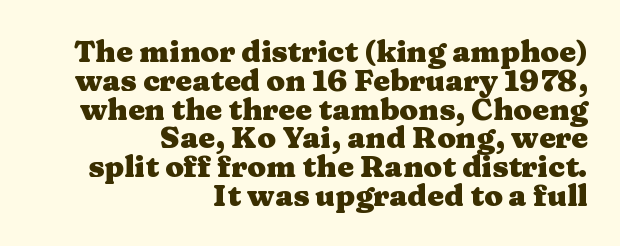
You could not count columns in this text — the font is proportionally spaced. Is there much room between lines? No — they nearly touch. No italicization has been applied; the sample stays upright. You can tell from the footed stems that serif type was used.
